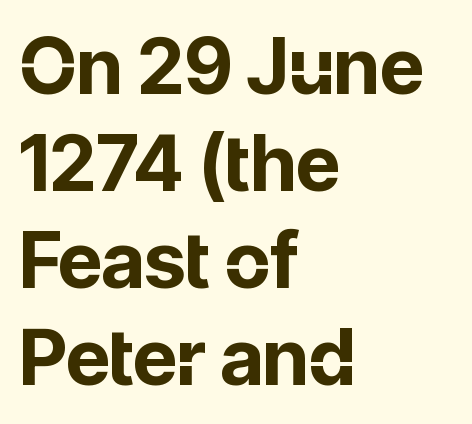
These lines sit exactly where default settings would place them. These lines keep a tight, regular rhythm from letter to letter. Caption: multi-line text, flush left, ragged right. Bold? Absolutely — the strokes are thick and heavy.
